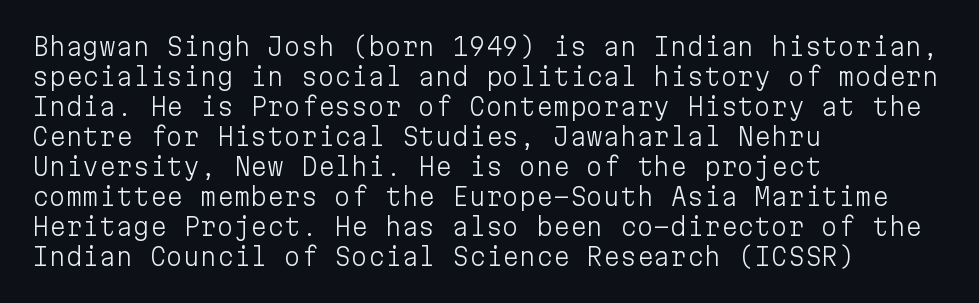
Honestly, there is no underline to notice here at all. The font's upright variant was chosen for this text. Horizontally, the lines are justified to the leading edge only. Bold? No — there's no thickening of the strokes.
